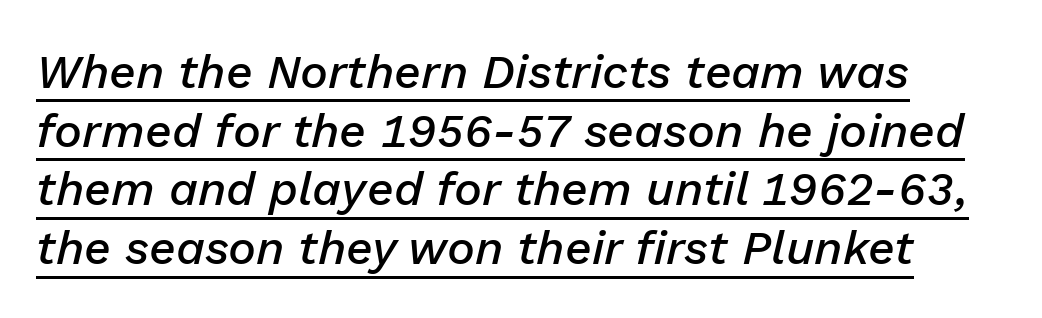
Q: Is the text bold? A: Semi-bold.
Q: Is the text italic (slanted)? A: Yes, it leans right by about 13 degrees.
Q: Is the text underlined? A: Yes.
Q: Is the spacing between letters normal or unusually wide? A: Normal.
Q: Is the spacing between lines tight, normal or loose? A: Normal.
Q: Width (condensed, normal, or wide)? A: Normal.
Q: Stroke contrast? A: Low.
Q: x-height? A: Medium.
Q: Monospaced? A: No.
